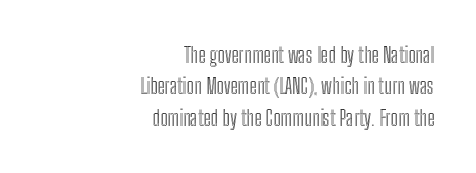
Q: Is the text italic (slanted)? A: No, it is upright.
Q: Is the text underlined? A: No.
Q: How is the paragraph aligned? A: Right-aligned.
Q: Is the spacing between letters normal or unusually wide? A: Normal.
Q: Is the spacing between lines tight, normal or loose? A: Normal.
